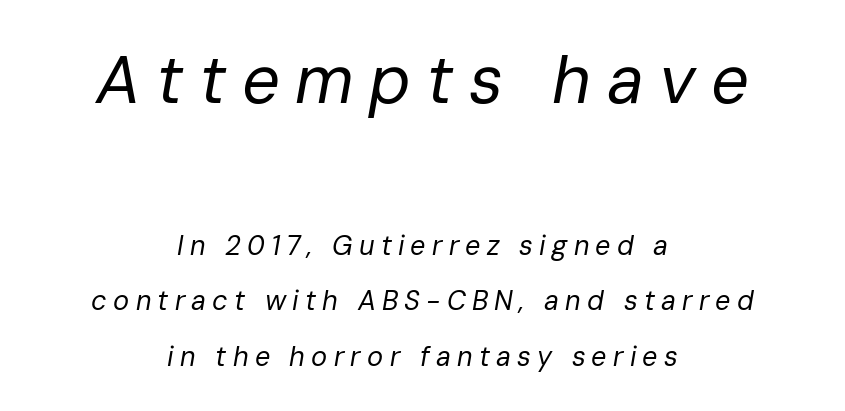
{"italic": "yes", "lean": "right", "slant_degrees": 10, "bold": "no", "weight": "regular", "width": "normal", "stroke_contrast": "low", "x_height": "medium", "monospaced": "no", "underline": "no", "align": "center", "line_spacing": "loose", "line_spacing_ratio": 2.06, "letter_spacing": "wide", "letter_spacing_em": 0.23, "larger_block": "first", "size_ratio": 2.48, "glyph_px": 67}
